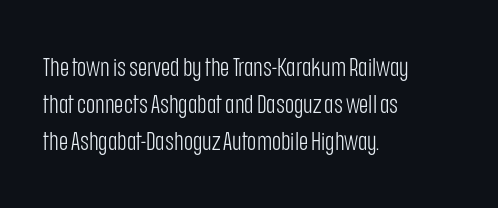
The image shows 25 px text type, upright; set left-aligned, normal line spacing (1.48x), normal letter spacing, not underlined.
